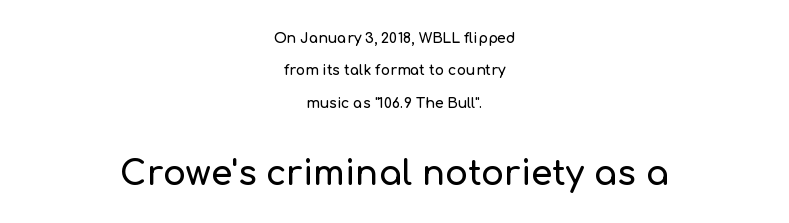
{"serif": "no", "italic": "no", "width": "normal", "stroke_contrast": "low", "x_height": "medium", "monospaced": "no", "underline": "no", "align": "center", "line_spacing": "loose", "line_spacing_ratio": 2.32, "letter_spacing": "normal", "letter_spacing_em": 0.0, "larger_block": "second", "size_ratio": 2.43, "glyph_px": 34}
